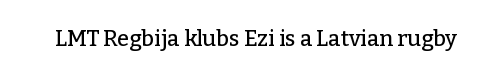
{"italic": "no", "underline": "no", "letter_spacing": "normal", "letter_spacing_em": 0.0, "glyph_px": 22}
